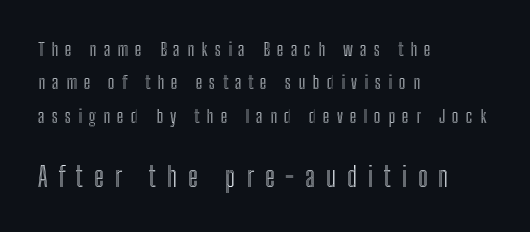
{"italic": "no", "underline": "no", "align": "left", "line_spacing_ratio": 1.86, "letter_spacing": "wide", "letter_spacing_em": 0.4, "larger_block": "second", "size_ratio": 1.5, "glyph_px": 27}
